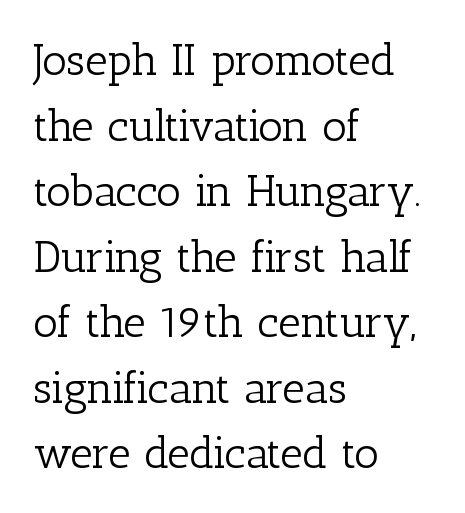
The image shows 44 px light serif type, upright; set left-aligned, normal line spacing (1.49x), normal letter spacing, not underlined; low stroke contrast and a medium x-height.
